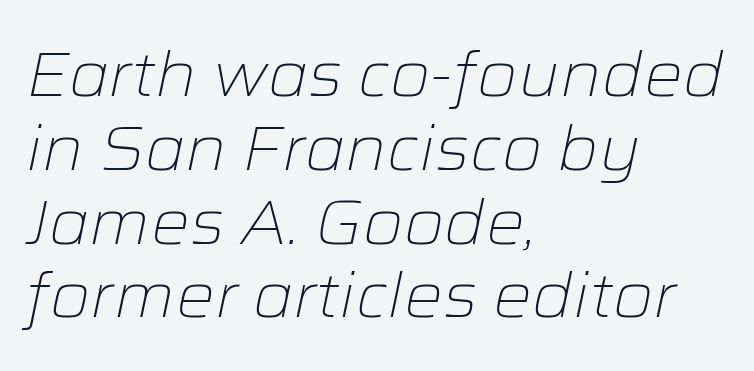
The ragged edge is on the right, which tells us the setting is flush left. Clear beneath every line of the passage. Character widths vary here, with narrow letters taking less room than wide ones. Slant detected: the letters are inclined.
